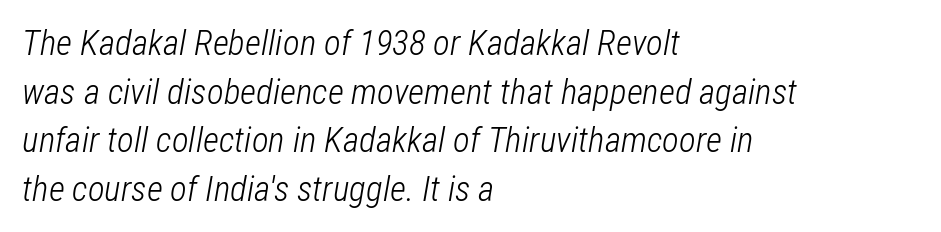
{"italic": "yes", "lean": "right", "slant_degrees": 12, "bold": "no", "weight": "light", "width": "condensed", "stroke_contrast": "low", "x_height": "medium", "monospaced": "no", "underline": "no", "align": "left", "line_spacing": "normal", "line_spacing_ratio": 1.39, "letter_spacing": "normal", "letter_spacing_em": 0.0, "glyph_px": 35}
